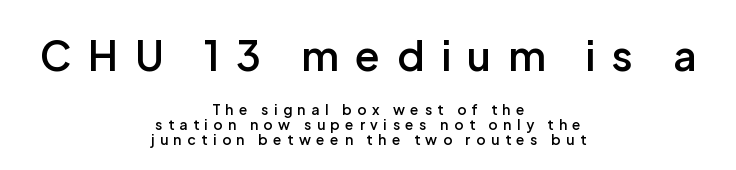
{"serif": "no", "italic": "no", "bold": "semi", "weight": "semibold", "width": "normal", "stroke_contrast": "low", "x_height": "medium", "monospaced": "no", "underline": "no", "align": "center", "line_spacing": "tight", "line_spacing_ratio": 1.08, "letter_spacing": "wide", "letter_spacing_em": 0.4, "larger_block": "first", "size_ratio": 2.93, "glyph_px": 41}
